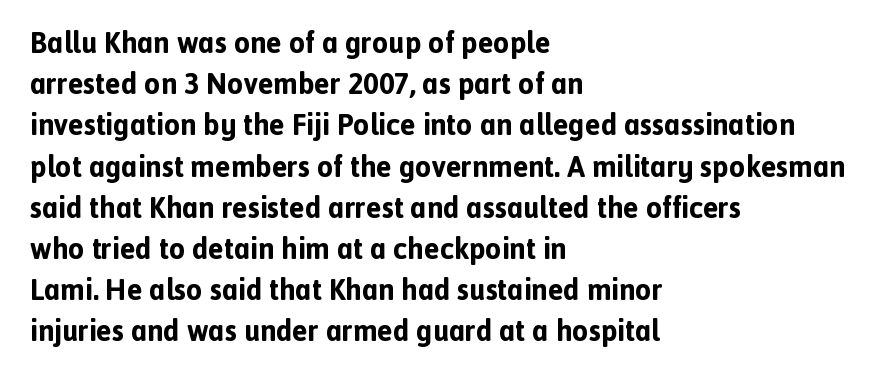
Q: Is the text bold? A: Yes.
Q: Is the text italic (slanted)? A: No, it is upright.
Q: Is the typeface a serif or a sans-serif typeface? A: Sans-serif.
Q: Is the text underlined? A: No.
Q: How is the paragraph aligned? A: Left-aligned.
Q: Is the spacing between letters normal or unusually wide? A: Normal.
Q: Is the spacing between lines tight, normal or loose? A: Normal.
Q: Width (condensed, normal, or wide)? A: Normal.
Q: x-height? A: Medium.
Q: Monospaced? A: No.
